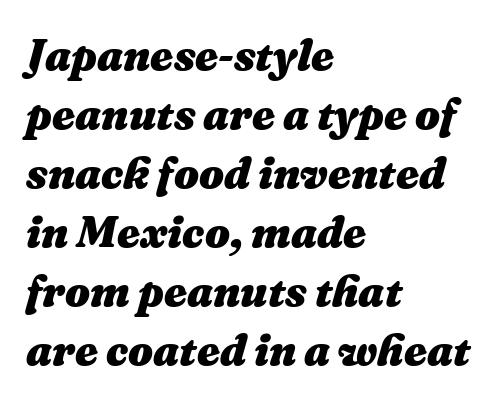
{"italic": "yes", "lean": "right", "slant_degrees": 16, "bold": "yes", "weight": "heavy", "width": "normal", "stroke_contrast": "medium", "x_height": "medium", "monospaced": "no", "underline": "no", "align": "left", "line_spacing": "normal", "line_spacing_ratio": 1.34, "letter_spacing": "normal", "letter_spacing_em": 0.0, "glyph_px": 44}
